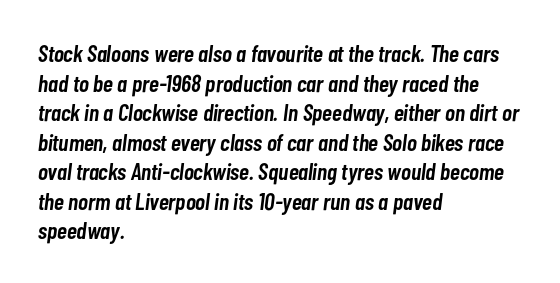
Q: Is the text bold? A: Semi-bold.
Q: Is the text italic (slanted)? A: Yes, it leans right by about 7 degrees.
Q: Is the text underlined? A: No.
Q: How is the paragraph aligned? A: Left-aligned.
Q: Is the spacing between letters normal or unusually wide? A: Normal.
